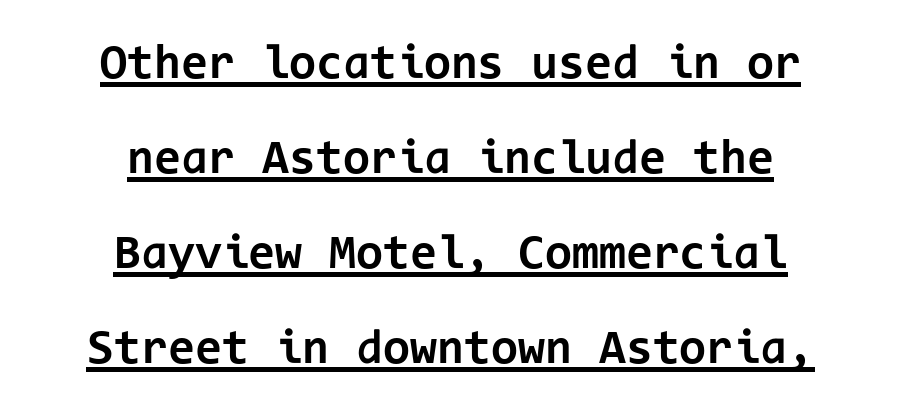
Q: Is the text bold? A: Yes.
Q: Is the text italic (slanted)? A: No, it is upright.
Q: Is the typeface a serif or a sans-serif typeface? A: Sans-serif.
Q: Is the text underlined? A: Yes.
Q: How is the paragraph aligned? A: Centered.
Q: Is the spacing between letters normal or unusually wide? A: Normal.
Q: Is the spacing between lines tight, normal or loose? A: Loose.
Q: Width (condensed, normal, or wide)? A: Normal.
Q: Stroke contrast? A: Low.
Q: x-height? A: Medium.
Q: Monospaced? A: Yes.
